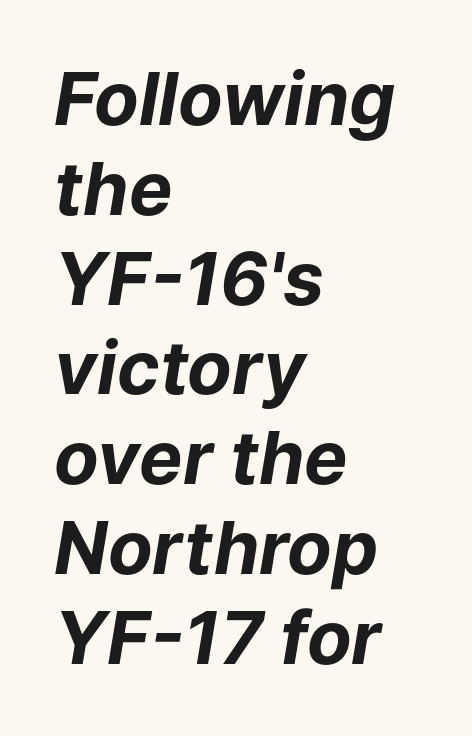
Q: Is the text bold? A: Yes.
Q: Is the text italic (slanted)? A: Yes, it leans right by about 9 degrees.
Q: Is the text underlined? A: No.
Q: How is the paragraph aligned? A: Left-aligned.
Q: Is the spacing between letters normal or unusually wide? A: Normal.
Q: Width (condensed, normal, or wide)? A: Normal.
Q: Stroke contrast? A: Low.
Q: x-height? A: Medium.
Q: Monospaced? A: No.
